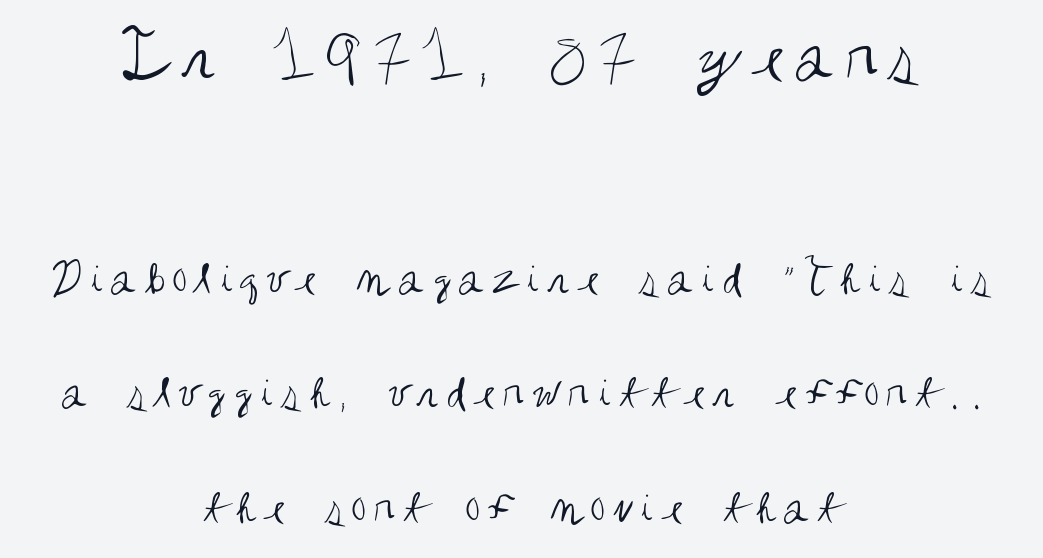
The image shows 75 px regular-weight, condensed sans-serif type; set centered, loose line spacing (2.29x), not underlined; the first (top) block is 1.5x larger; medium stroke contrast and a large x-height.
